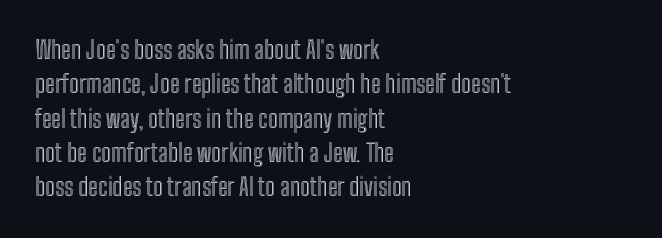
The image shows 24 px text type, upright; set left-aligned, normal line spacing (1.43x), normal letter spacing, not underlined.
